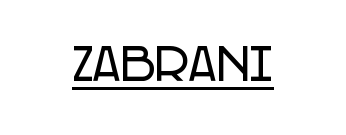
The image shows 44 px condensed sans-serif type, upright; set normal letter spacing, underlined; low stroke contrast and a large x-height.
